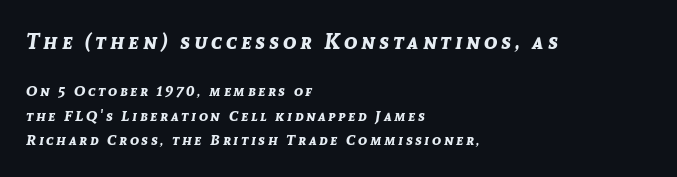
{"italic": "yes", "lean": "right", "slant_degrees": 8, "bold": "yes", "underline": "no", "align": "left", "line_spacing": "normal", "line_spacing_ratio": 1.65, "larger_block": "first", "size_ratio": 1.47, "glyph_px": 22}
